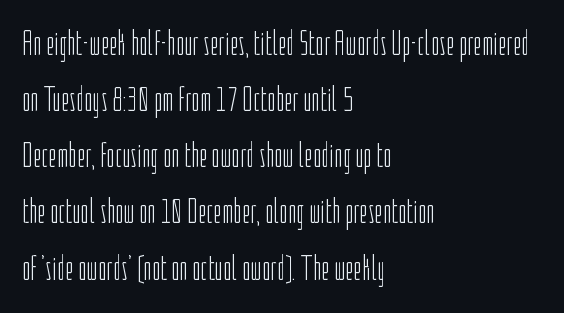
{"serif": "no", "italic": "no", "bold": "no", "weight": "light", "width": "condensed", "stroke_contrast": "low", "x_height": "medium", "monospaced": "no", "underline": "no", "align": "left", "line_spacing": "normal", "line_spacing_ratio": 1.56, "letter_spacing": "normal", "letter_spacing_em": 0.0, "glyph_px": 36}
